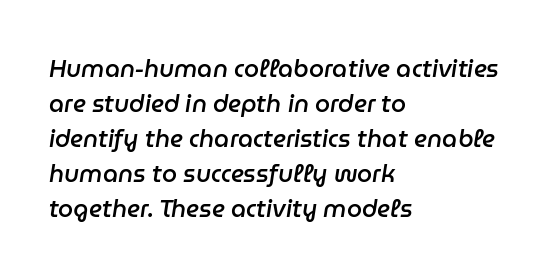
The image shows 24 px text type, italic (leaning right); set left-aligned, normal line spacing (1.46x), normal letter spacing, not underlined.
